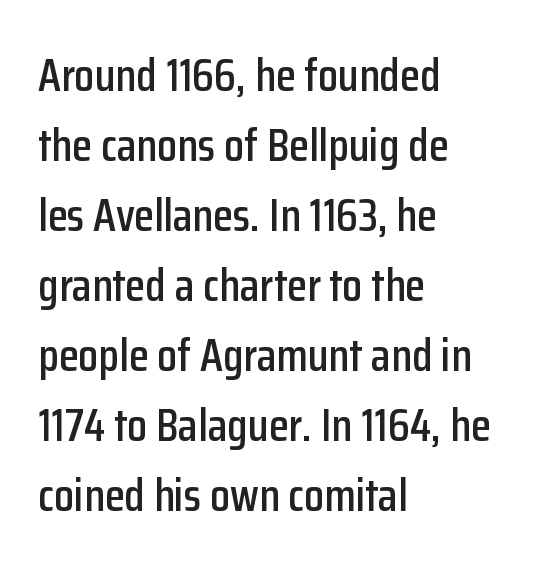
Q: Is the text italic (slanted)? A: No, it is upright.
Q: Is the typeface a serif or a sans-serif typeface? A: Sans-serif.
Q: Is the text underlined? A: No.
Q: How is the paragraph aligned? A: Left-aligned.
Q: Is the spacing between letters normal or unusually wide? A: Normal.
Q: Is the spacing between lines tight, normal or loose? A: Normal.
Q: Width (condensed, normal, or wide)? A: Condensed.
Q: Stroke contrast? A: Low.
Q: x-height? A: Medium.
Q: Monospaced? A: No.
